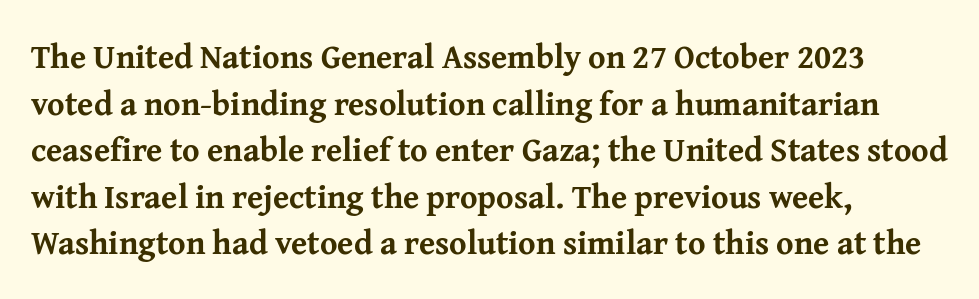
A typesetter would mark this as roman, not italic. In terms of weight, the rendering is a true, heavy bold. The passage is arranged the way most books set body copy — flush left. One glance says typical: line gaps are just what's usual.
